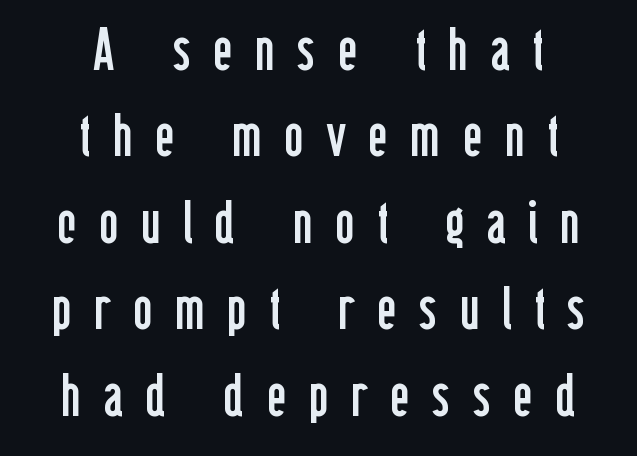
{"serif": "no", "italic": "no", "bold": "no", "weight": "regular", "width": "condensed", "stroke_contrast": "low", "x_height": "medium", "monospaced": "no", "underline": "no", "align": "center", "line_spacing": "normal", "line_spacing_ratio": 1.44, "letter_spacing": "wide", "letter_spacing_em": 0.37, "glyph_px": 60}
